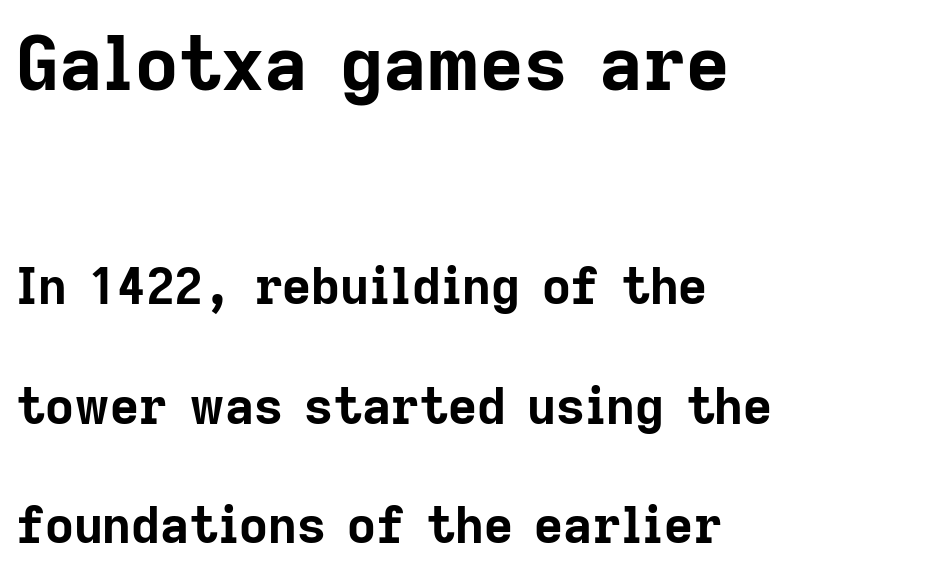
The image shows 75 px bold sans-serif type, upright; set left-aligned, loose line spacing (2.39x), normal letter spacing, not underlined; the first (top) block is 1.5x larger; low stroke contrast and a medium x-height.
